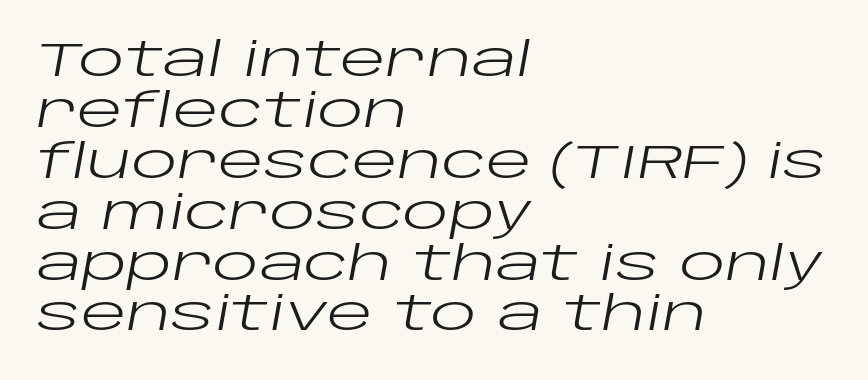
{"italic": "yes", "lean": "right", "slant_degrees": 10, "bold": "no", "weight": "regular", "width": "wide", "stroke_contrast": "low", "x_height": "large", "monospaced": "no", "underline": "no", "align": "left", "line_spacing": "tight", "line_spacing_ratio": 1.06, "letter_spacing": "normal", "letter_spacing_em": 0.0, "glyph_px": 48}
